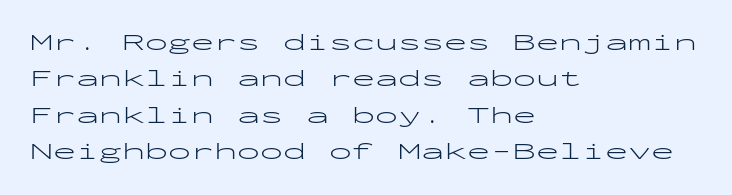
{"italic": "no", "bold": "no", "underline": "no", "align": "left", "line_spacing": "normal", "line_spacing_ratio": 1.58, "letter_spacing": "normal", "letter_spacing_em": 0.0, "glyph_px": 23}
